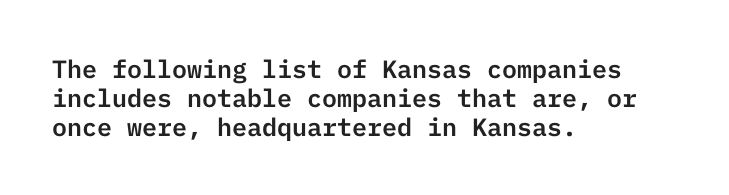
The gaps between neighbouring characters are ordinary and unremarkable. Tall strokes in this sample are plumb rather than angled. The specimen omits any rule beneath the text block's lines. One-word summary of the alignment: left.
